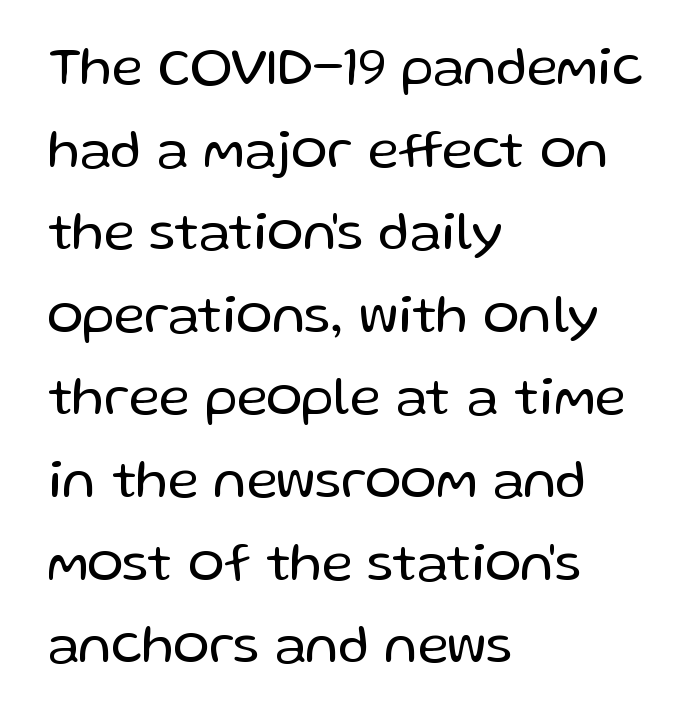
Looks like regular typesetting: each glyph gets only the width it needs. The rendering anchors every line to the left-hand side. Each word holds together tightly as a unit, with standard inter-letter gaps. Serifs: no, the terminals of the letterforms are clean.
